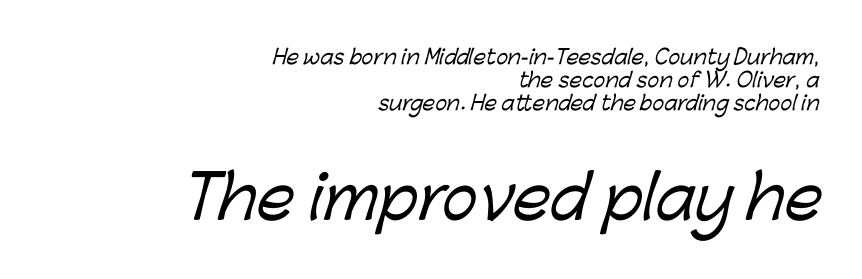
{"serif": "no", "width": "normal", "stroke_contrast": "low", "x_height": "medium", "monospaced": "no", "underline": "no", "align": "right", "line_spacing": "tight", "line_spacing_ratio": 1.14, "letter_spacing": "normal", "letter_spacing_em": 0.0, "larger_block": "second", "size_ratio": 3.0, "glyph_px": 60}
